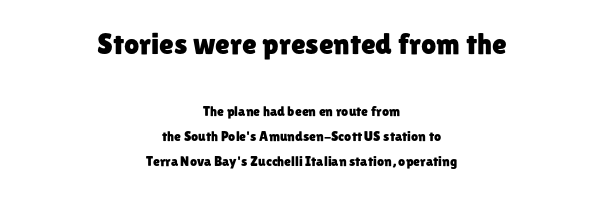
Q: Is the text italic (slanted)? A: No, it is upright.
Q: Is the typeface a serif or a sans-serif typeface? A: Sans-serif.
Q: Is the text underlined? A: No.
Q: How is the paragraph aligned? A: Centered.
Q: Is the spacing between letters normal or unusually wide? A: Normal.
Q: Which block of text is set in a larger size, the first (top) or the second (bottom)? A: The first (top) one.
Q: Width (condensed, normal, or wide)? A: Normal.
Q: Stroke contrast? A: Low.
Q: x-height? A: Medium.
Q: Monospaced? A: No.
